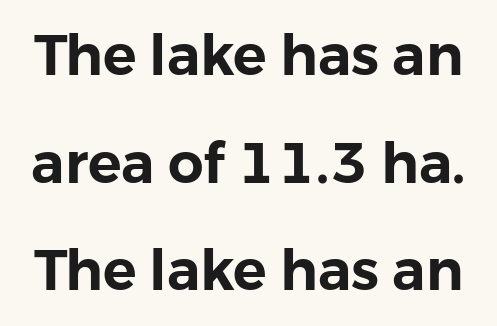
The image shows 56 px sans-serif type, upright; set loose line spacing (1.92x), normal letter spacing, not underlined; low stroke contrast and a medium x-height.
